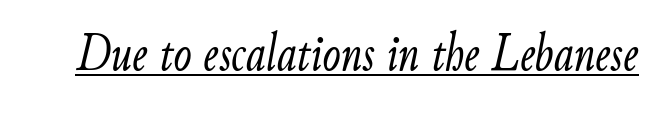
The image shows 54 px light, condensed type, italic (leaning right); set normal letter spacing, underlined; low stroke contrast and a small x-height.
